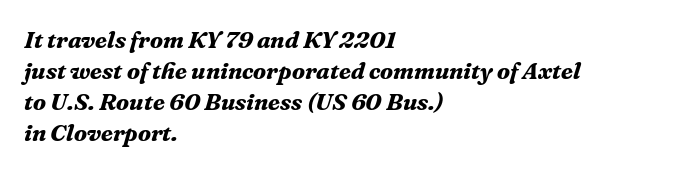
Q: Is the text bold? A: Yes.
Q: Is the text italic (slanted)? A: Yes, it leans right by about 16 degrees.
Q: Is the text underlined? A: No.
Q: How is the paragraph aligned? A: Left-aligned.
Q: Is the spacing between letters normal or unusually wide? A: Normal.
Q: Is the spacing between lines tight, normal or loose? A: Normal.
